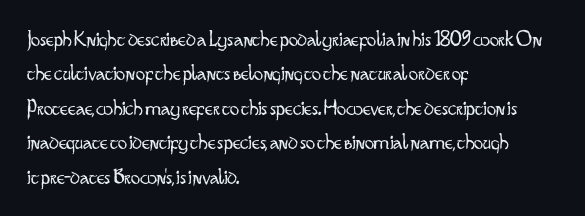
{"italic": "no", "bold": "no", "underline": "no", "align": "left", "line_spacing": "normal", "line_spacing_ratio": 1.5, "letter_spacing": "normal", "letter_spacing_em": 0.0, "glyph_px": 23}
